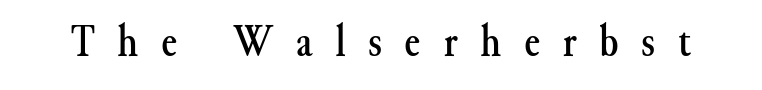
Q: Is the text italic (slanted)? A: No, it is upright.
Q: Is the typeface a serif or a sans-serif typeface? A: Serif.
Q: Is the text underlined? A: No.
Q: Is the spacing between letters normal or unusually wide? A: Unusually wide.
Q: Width (condensed, normal, or wide)? A: Normal.
Q: Stroke contrast? A: Medium.
Q: x-height? A: Small.
Q: Monospaced? A: No.
